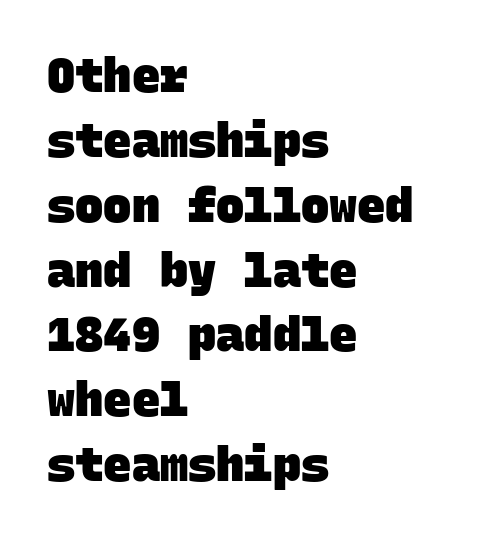
{"serif": "no", "bold": "yes", "weight": "heavy", "width": "normal", "stroke_contrast": "low", "x_height": "large", "monospaced": "yes", "underline": "no", "align": "left", "line_spacing": "normal", "line_spacing_ratio": 1.38, "letter_spacing": "normal", "letter_spacing_em": 0.0, "glyph_px": 47}
